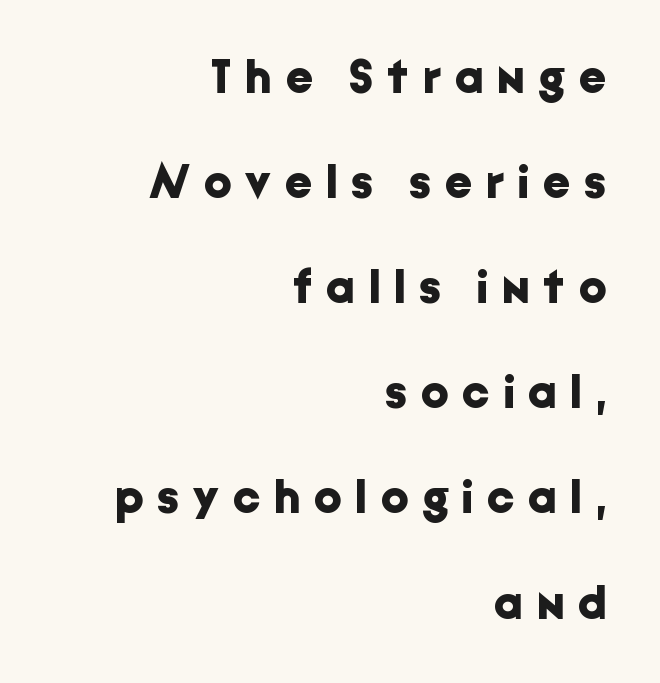
{"serif": "no", "italic": "no", "bold": "yes", "weight": "bold", "width": "normal", "stroke_contrast": "low", "x_height": "medium", "monospaced": "no", "underline": "no", "align": "right", "line_spacing": "loose", "line_spacing_ratio": 2.19, "letter_spacing": "wide", "letter_spacing_em": 0.29, "glyph_px": 48}
